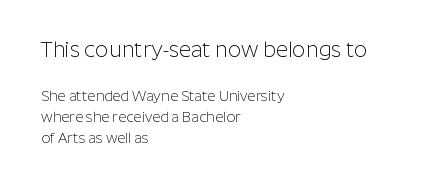
The image shows 21 px text type, upright; set left-aligned, normal line spacing (1.52x), normal letter spacing, not underlined; the first (top) block is 1.5x larger.
